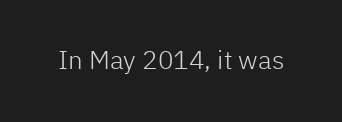
{"italic": "no", "bold": "no", "underline": "no", "letter_spacing": "normal", "letter_spacing_em": 0.0, "glyph_px": 26}
